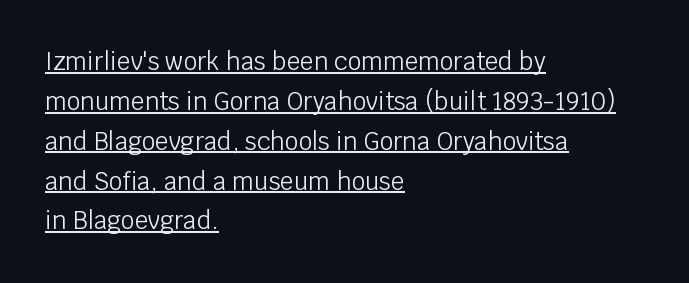
{"italic": "no", "bold": "no", "underline": "yes", "align": "left", "line_spacing": "normal", "line_spacing_ratio": 1.66, "letter_spacing": "normal", "letter_spacing_em": 0.0, "glyph_px": 24}
